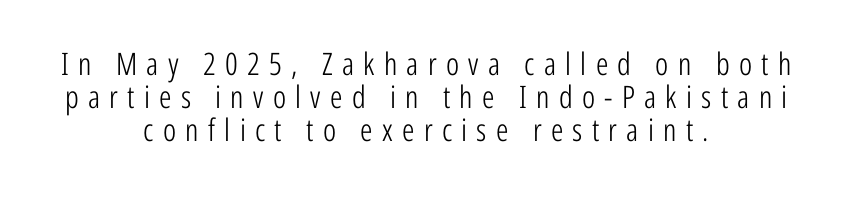
Character widths vary here, with narrow letters taking less room than wide ones. A typesetter would call this heavily tracked-out type. Regarding leading, the lines here are crowded together. The type family on display is of the sans-serif kind.
